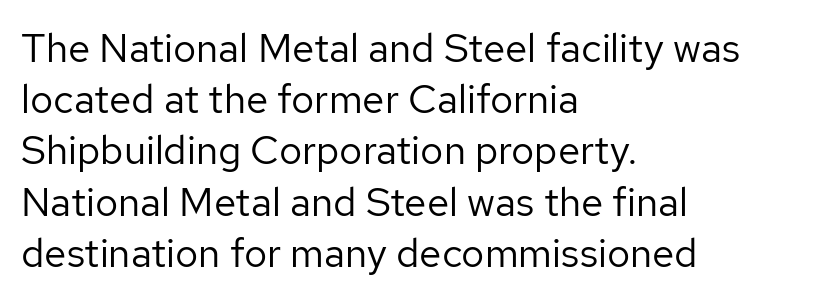
Q: Is the text bold? A: No.
Q: Is the text italic (slanted)? A: No, it is upright.
Q: Is the typeface a serif or a sans-serif typeface? A: Sans-serif.
Q: Is the text underlined? A: No.
Q: How is the paragraph aligned? A: Left-aligned.
Q: Is the spacing between letters normal or unusually wide? A: Normal.
Q: Is the spacing between lines tight, normal or loose? A: Normal.
Q: Width (condensed, normal, or wide)? A: Normal.
Q: Stroke contrast? A: Low.
Q: x-height? A: Medium.
Q: Monospaced? A: No.
